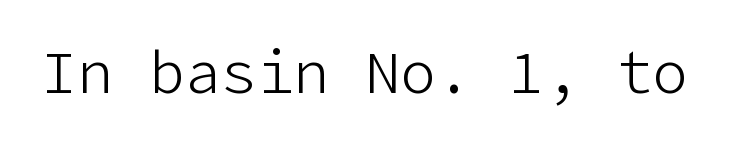
The image shows 60 px light sans-serif type, upright; set normal letter spacing, not underlined; low stroke contrast and a medium x-height.
